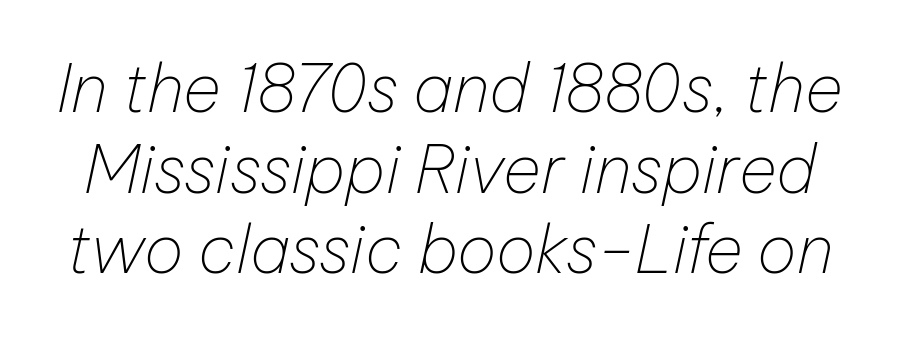
The image shows 66 px thin type, italic (leaning right); set line spacing 1.22x, normal letter spacing, not underlined; low stroke contrast and a medium x-height.
